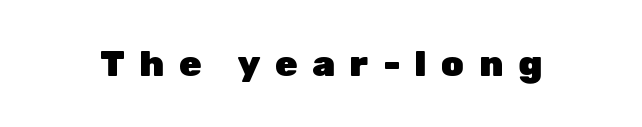
{"serif": "no", "italic": "no", "bold": "yes", "weight": "heavy", "width": "normal", "stroke_contrast": "low", "x_height": "medium", "monospaced": "no", "underline": "no", "letter_spacing": "wide", "letter_spacing_em": 0.41, "glyph_px": 36}
